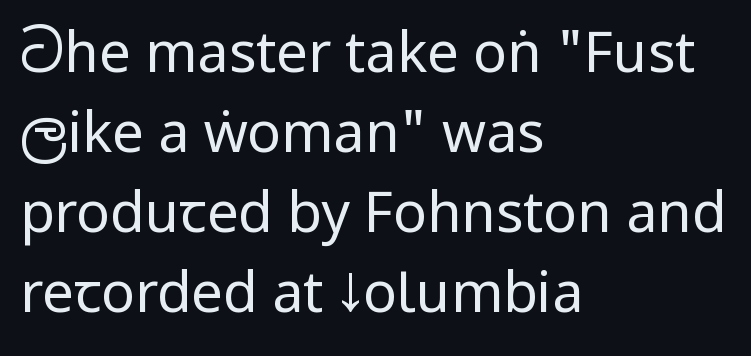
{"serif": "no", "italic": "no", "bold": "no", "weight": "regular", "width": "condensed", "stroke_contrast": "low", "x_height": "large", "monospaced": "no", "underline": "no", "align": "left", "line_spacing": "normal", "line_spacing_ratio": 1.43, "letter_spacing": "normal", "letter_spacing_em": 0.0, "glyph_px": 56}
